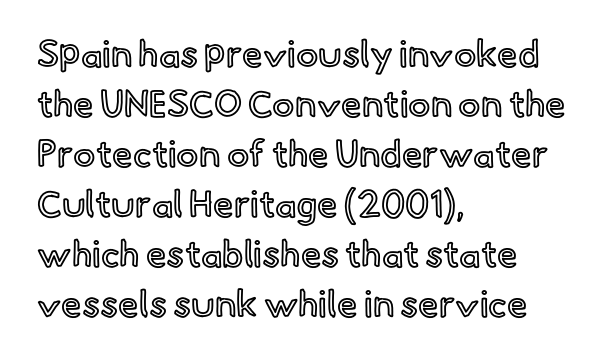
Character widths vary here, with narrow letters taking less room than wide ones. The words here are not underlined. A roman cut, with each character standing at attention. Horizontal bands of white between lines are of average thickness. If you drew a ruler down the left edge, every line would touch it.
